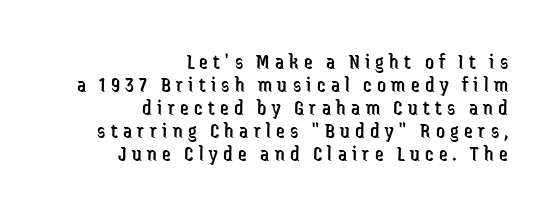
Q: Is the text bold? A: No.
Q: Is the text italic (slanted)? A: No, it is upright.
Q: Is the text underlined? A: No.
Q: How is the paragraph aligned? A: Right-aligned.
Q: Is the spacing between letters normal or unusually wide? A: Unusually wide.
Q: Is the spacing between lines tight, normal or loose? A: Tight.
